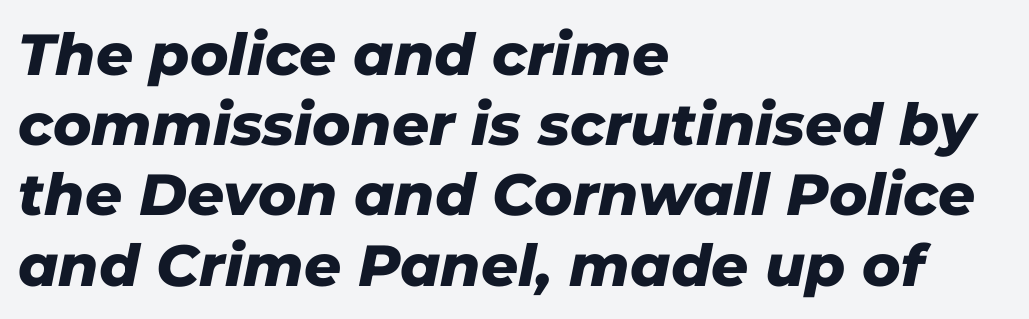
Q: Is the text bold? A: Yes.
Q: Is the text italic (slanted)? A: Yes, it leans right by about 11 degrees.
Q: Is the text underlined? A: No.
Q: How is the paragraph aligned? A: Left-aligned.
Q: Is the spacing between letters normal or unusually wide? A: Normal.
Q: Width (condensed, normal, or wide)? A: Normal.
Q: Stroke contrast? A: Low.
Q: x-height? A: Medium.
Q: Monospaced? A: No.
